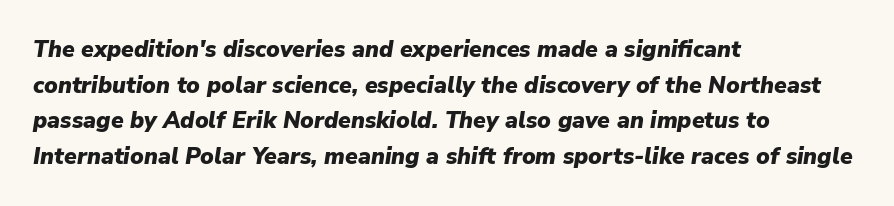
The image shows 23 px bold type, italic (leaning right); set left-aligned, normal line spacing (1.55x), normal letter spacing, not underlined.
